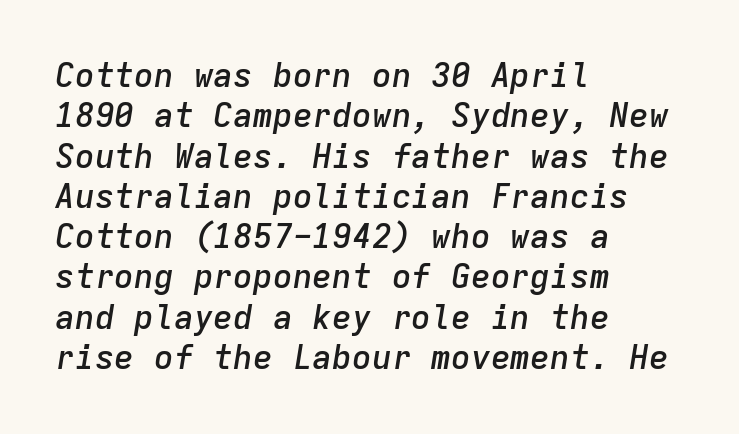
The image shows 33 px semibold type, italic (leaning right), monospaced; set left-aligned, line spacing 1.22x, normal letter spacing, not underlined; low stroke contrast and a medium x-height.
